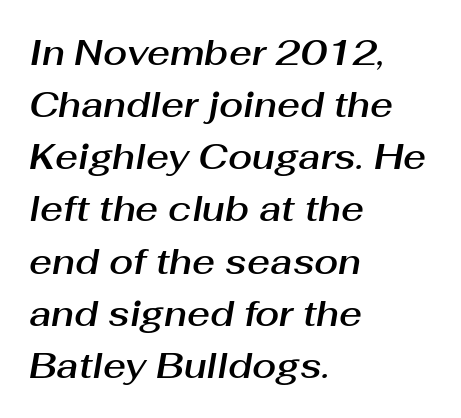
Q: Is the text italic (slanted)? A: Yes, it leans right by about 10 degrees.
Q: Is the text underlined? A: No.
Q: How is the paragraph aligned? A: Left-aligned.
Q: Is the spacing between letters normal or unusually wide? A: Normal.
Q: Is the spacing between lines tight, normal or loose? A: Normal.
Q: Width (condensed, normal, or wide)? A: Normal.
Q: Stroke contrast? A: Medium.
Q: x-height? A: Medium.
Q: Monospaced? A: No.
